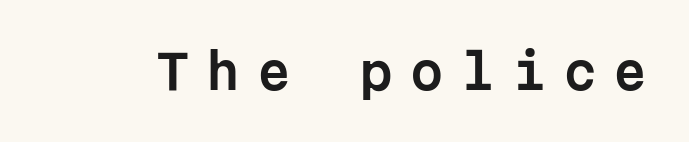
{"serif": "no", "italic": "no", "width": "normal", "stroke_contrast": "low", "x_height": "medium", "monospaced": "yes", "underline": "no", "letter_spacing": "wide", "letter_spacing_em": 0.36, "glyph_px": 48}
